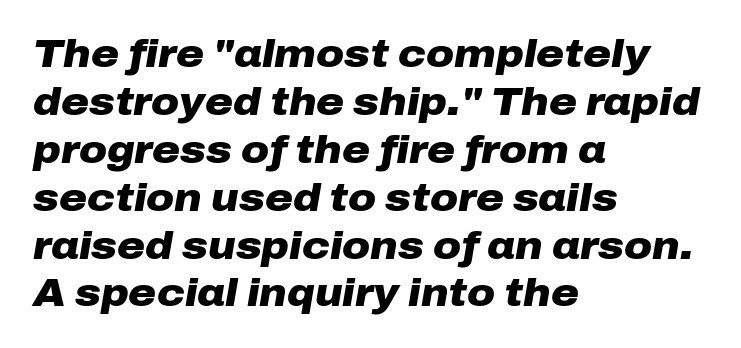
{"italic": "yes", "lean": "right", "slant_degrees": 10, "bold": "yes", "weight": "heavy", "width": "wide", "stroke_contrast": "low", "x_height": "medium", "monospaced": "no", "underline": "no", "align": "left", "line_spacing": "normal", "line_spacing_ratio": 1.26, "letter_spacing": "normal", "letter_spacing_em": 0.0, "glyph_px": 38}
